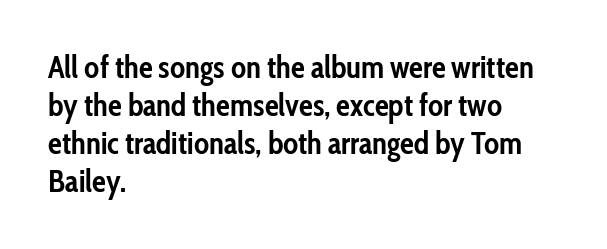
The image shows 31 px semibold, condensed sans-serif type, upright; set left-aligned, line spacing 1.23x, normal letter spacing, not underlined; low stroke contrast and a medium x-height.
